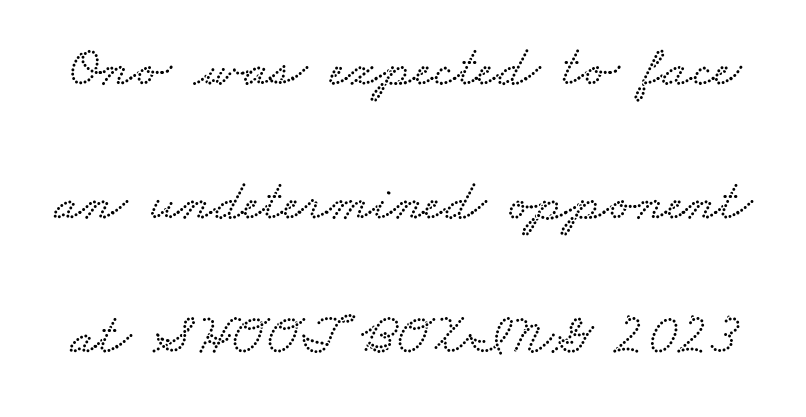
Plain, unruled lines of type. Widely set lines give the paragraph a tall, airy silhouette. The rendering uses natural spacing where letterforms have individual widths. Nothing unusual about the tracking: characters are spaced as the font intends.
